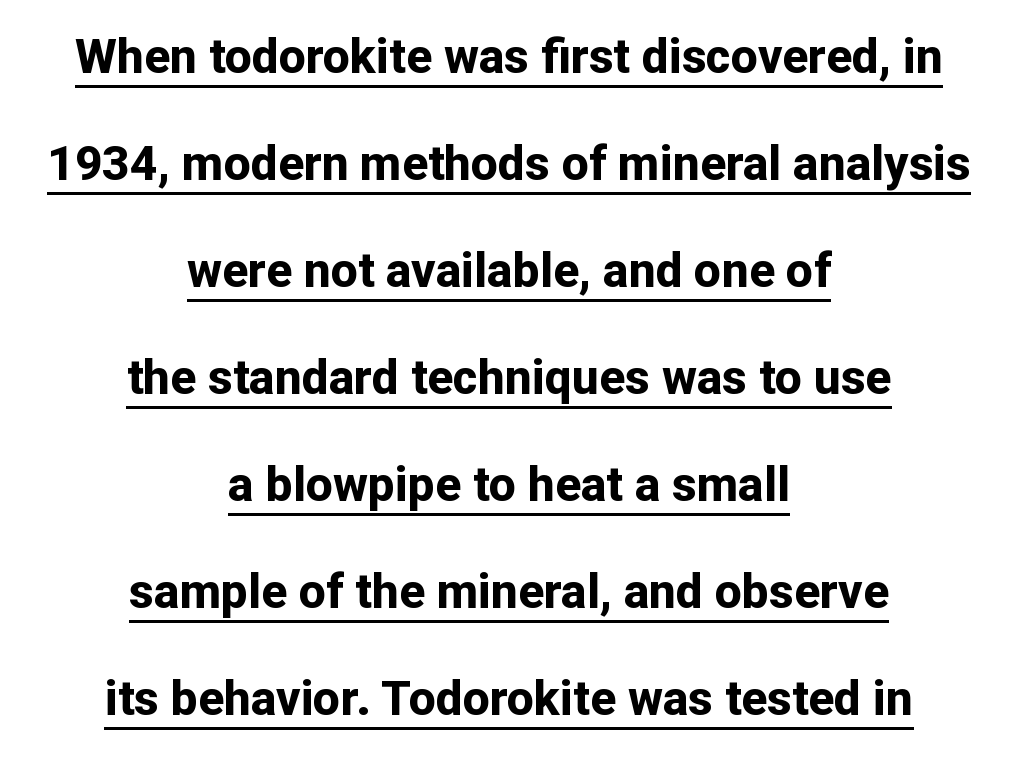
{"serif": "no", "italic": "no", "bold": "yes", "weight": "bold", "width": "normal", "stroke_contrast": "low", "x_height": "medium", "monospaced": "no", "underline": "yes", "align": "center", "line_spacing": "loose", "line_spacing_ratio": 2.23, "letter_spacing": "normal", "letter_spacing_em": 0.0, "glyph_px": 48}
